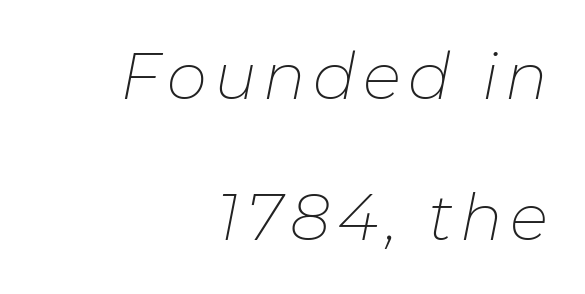
{"italic": "yes", "lean": "right", "slant_degrees": 11, "bold": "no", "weight": "thin", "width": "normal", "stroke_contrast": "low", "x_height": "medium", "monospaced": "no", "underline": "no", "align": "right", "line_spacing": "loose", "line_spacing_ratio": 2.2, "glyph_px": 64}
